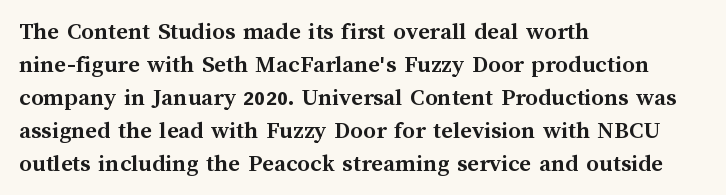
The image shows 25 px bold type, upright; set left-aligned, normal line spacing (1.32x), normal letter spacing, not underlined.
